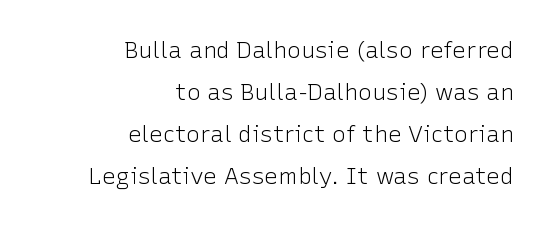
The image shows 23 px text type, upright; set right-aligned, line spacing 1.83x, normal letter spacing, not underlined.
